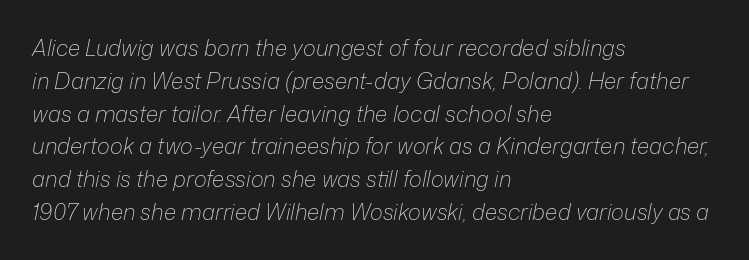
Nothing unusual about the tracking: characters are spaced as the font intends. This reads as an unemphasized weight, regular at the heaviest. The paragraph shown leans on its left margin. Does the lettering tilt? It does — this is italic. Reading down the column, the eye jumps a familiar distance to each next line.
